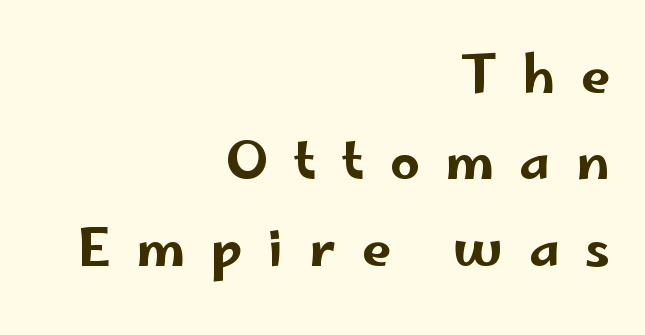
Q: Is the text italic (slanted)? A: No, it is upright.
Q: Is the typeface a serif or a sans-serif typeface? A: Sans-serif.
Q: Is the text underlined? A: No.
Q: How is the paragraph aligned? A: Right-aligned.
Q: Is the spacing between letters normal or unusually wide? A: Unusually wide.
Q: Is the spacing between lines tight, normal or loose? A: Normal.
Q: Width (condensed, normal, or wide)? A: Wide.
Q: Stroke contrast? A: Low.
Q: x-height? A: Small.
Q: Monospaced? A: No.
